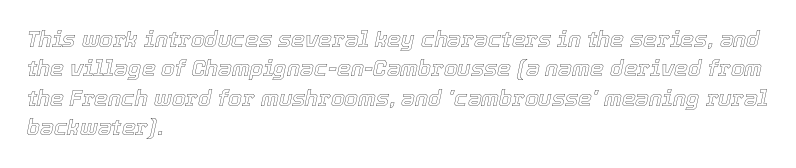
The setting favours the left margin, as ordinary paragraphs usually do. What's the leading like? Ordinary, nothing unusual. Between one letter and the next there's only the usual sliver of space. It's the slanting kind of type. A bare baseline throughout the passage.
